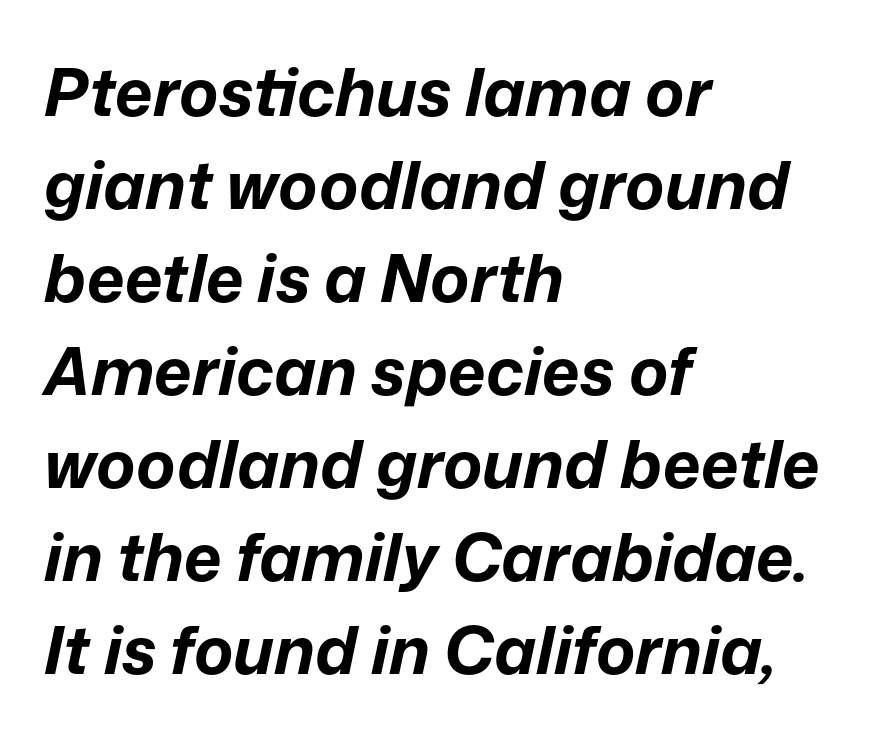
{"italic": "yes", "lean": "right", "slant_degrees": 12, "bold": "yes", "weight": "bold", "width": "normal", "stroke_contrast": "low", "x_height": "medium", "monospaced": "no", "underline": "no", "align": "left", "line_spacing": "normal", "line_spacing_ratio": 1.41, "letter_spacing": "normal", "letter_spacing_em": 0.0, "glyph_px": 66}
